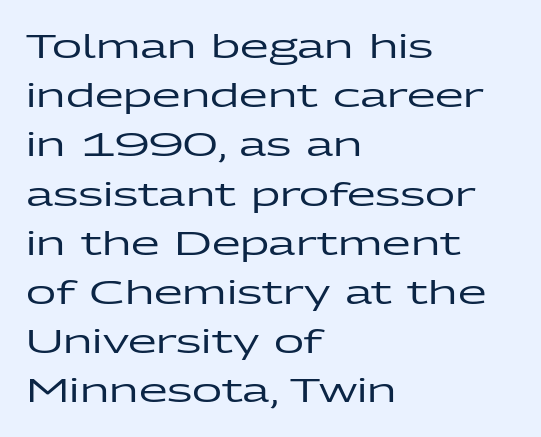
Q: Is the text italic (slanted)? A: No, it is upright.
Q: Is the typeface a serif or a sans-serif typeface? A: Sans-serif.
Q: Is the text underlined? A: No.
Q: How is the paragraph aligned? A: Left-aligned.
Q: Is the spacing between letters normal or unusually wide? A: Normal.
Q: Is the spacing between lines tight, normal or loose? A: Normal.
Q: Width (condensed, normal, or wide)? A: Wide.
Q: Stroke contrast? A: Low.
Q: x-height? A: Medium.
Q: Monospaced? A: No.
